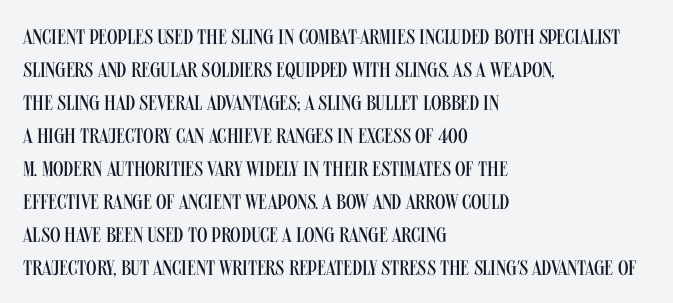
{"italic": "no", "bold": "no", "underline": "no", "align": "left", "line_spacing": "normal", "line_spacing_ratio": 1.57, "letter_spacing": "normal", "letter_spacing_em": 0.0, "glyph_px": 21}
